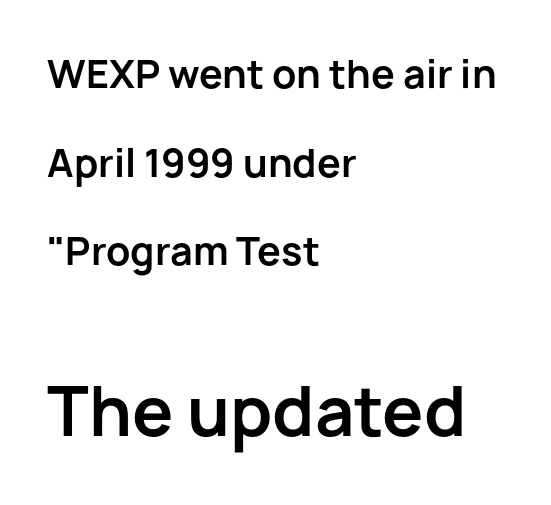
Unlike a traditional serif, this face leaves its strokes unadorned. Caption: upper text group reduced, lower text group enlarged. Rows of type keep a wide berth in the vertical direction. Horizontally, the lines are justified to the leading edge only. These lines are rendered in a variable-pitch font.
